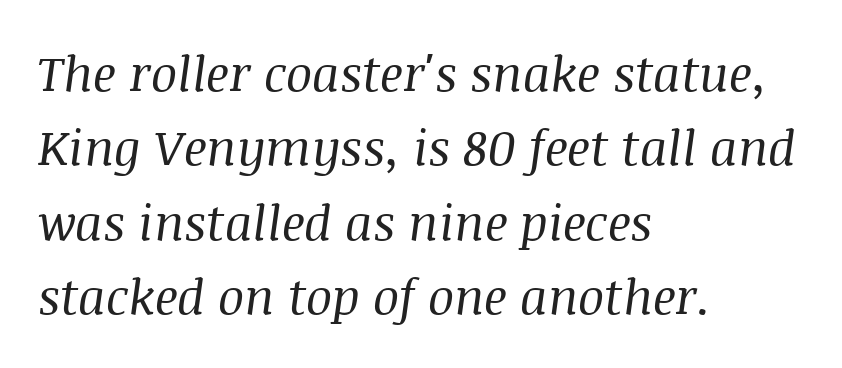
{"serif": "yes", "italic": "yes", "lean": "right", "slant_degrees": 8, "bold": "no", "weight": "regular", "width": "normal", "stroke_contrast": "medium", "x_height": "large", "monospaced": "no", "underline": "no", "align": "left", "line_spacing": "normal", "line_spacing_ratio": 1.52, "letter_spacing": "normal", "letter_spacing_em": 0.0, "glyph_px": 49}
